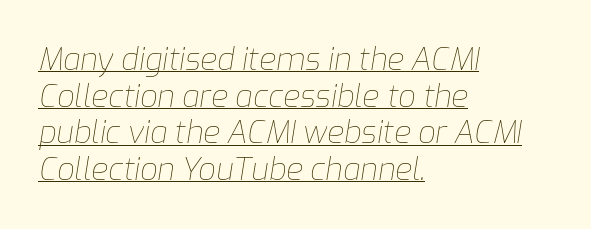
The image shows 31 px thin type, italic (leaning right); set left-aligned, line spacing 1.18x, normal letter spacing, underlined; low stroke contrast and a medium x-height.
